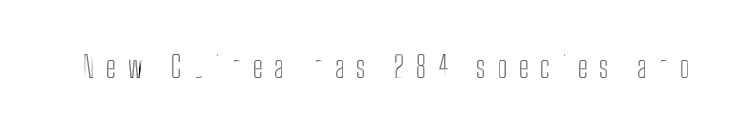
The image shows 30 px condensed type, upright; set unusually wide letter spacing (+0.38 em), not underlined; a medium x-height.
